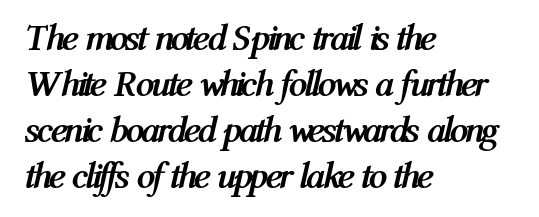
{"italic": "yes", "lean": "right", "slant_degrees": 12, "bold": "yes", "weight": "semibold", "width": "condensed", "stroke_contrast": "medium", "x_height": "medium", "monospaced": "no", "underline": "no", "align": "left", "line_spacing_ratio": 1.24, "letter_spacing": "normal", "letter_spacing_em": 0.0, "glyph_px": 37}
